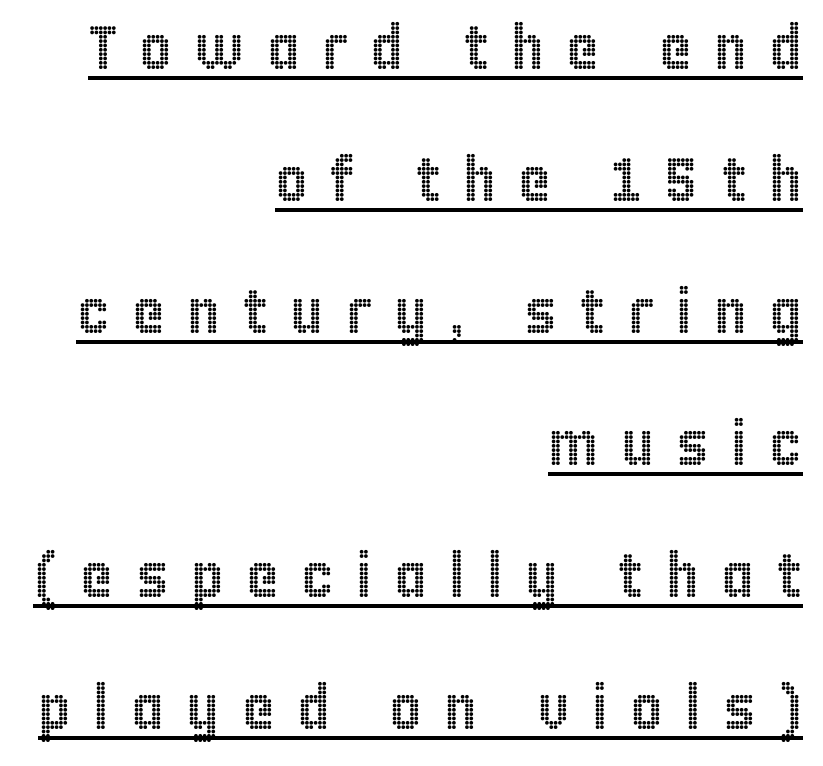
The image shows 62 px condensed type, upright; set right-aligned, loose line spacing (2.13x), unusually wide letter spacing (+0.36 em), underlined; a large x-height.
